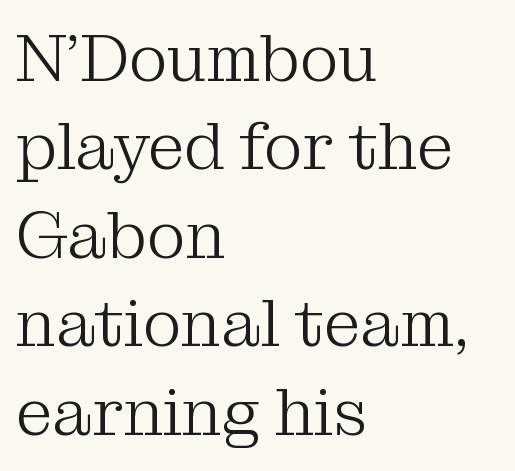
The image shows 66 px light serif type, upright; set left-aligned, normal line spacing (1.34x), normal letter spacing, not underlined; medium stroke contrast and a medium x-height.
